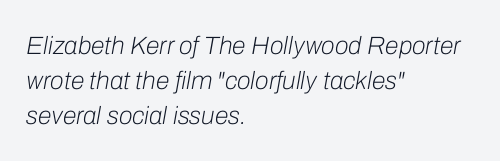
In terms of posture, this sample is oblique. This rendering leaves character spacing at its baseline value. Stem width sits at or under what a default text font uses. The passage is arranged the way most books set body copy — flush left. The glyphs are unaccompanied by any horizontal stroke below them.
